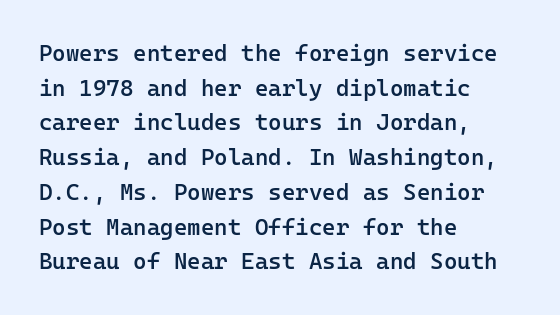
Q: Is the text bold? A: Semi-bold.
Q: Is the text italic (slanted)? A: No, it is upright.
Q: Is the text underlined? A: No.
Q: How is the paragraph aligned? A: Left-aligned.
Q: Is the spacing between letters normal or unusually wide? A: Normal.
Q: Is the spacing between lines tight, normal or loose? A: Normal.
